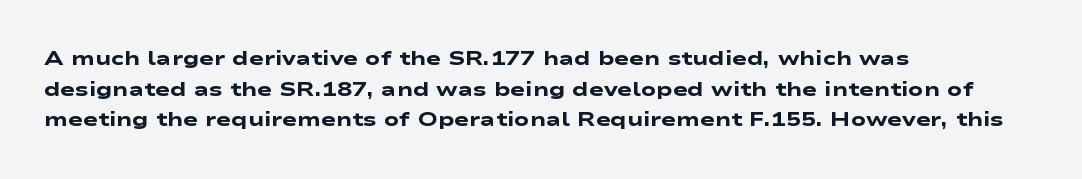
Q: Is the text bold? A: Yes.
Q: Is the text underlined? A: No.
Q: How is the paragraph aligned? A: Left-aligned.
Q: Is the spacing between letters normal or unusually wide? A: Normal.
Q: Is the spacing between lines tight, normal or loose? A: Normal.
